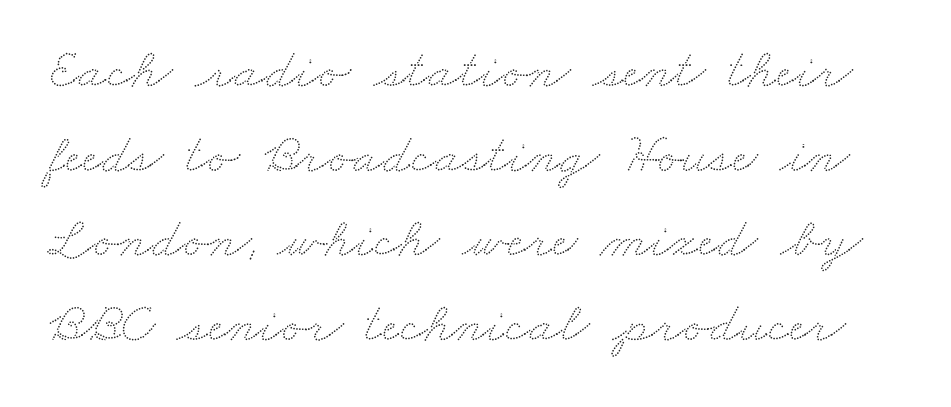
{"width": "wide", "stroke_contrast": "low", "x_height": "small", "monospaced": "no", "underline": "no", "line_spacing": "normal", "line_spacing_ratio": 1.51, "letter_spacing": "normal", "letter_spacing_em": 0.0, "glyph_px": 56}
